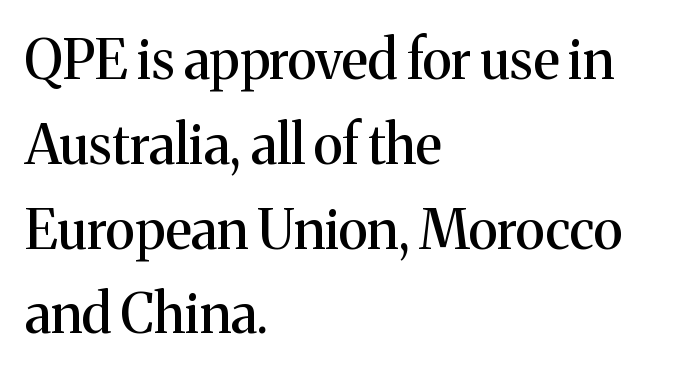
{"serif": "yes", "italic": "no", "width": "normal", "stroke_contrast": "medium", "x_height": "medium", "monospaced": "no", "underline": "no", "align": "left", "line_spacing": "normal", "line_spacing_ratio": 1.57, "letter_spacing": "normal", "letter_spacing_em": 0.0, "glyph_px": 54}
